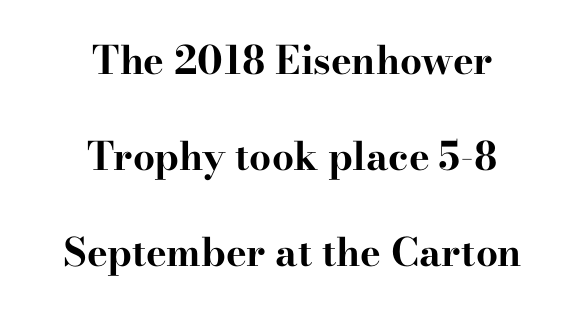
Q: Is the text bold? A: Yes.
Q: Is the text italic (slanted)? A: No, it is upright.
Q: Is the typeface a serif or a sans-serif typeface? A: Serif.
Q: Is the text underlined? A: No.
Q: How is the paragraph aligned? A: Centered.
Q: Is the spacing between letters normal or unusually wide? A: Normal.
Q: Is the spacing between lines tight, normal or loose? A: Loose.
Q: Width (condensed, normal, or wide)? A: Wide.
Q: Stroke contrast? A: High.
Q: x-height? A: Small.
Q: Monospaced? A: No.
